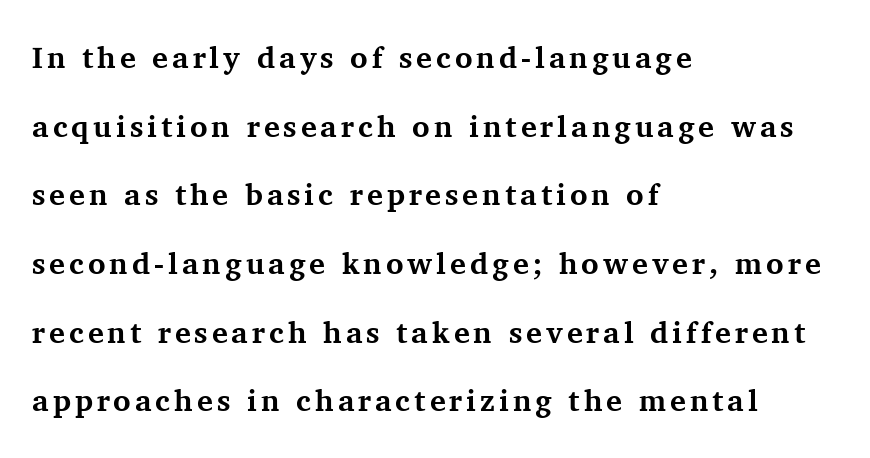
The image shows 30 px bold serif type, upright; set left-aligned, loose line spacing (2.29x), not underlined; medium stroke contrast and a medium x-height.
